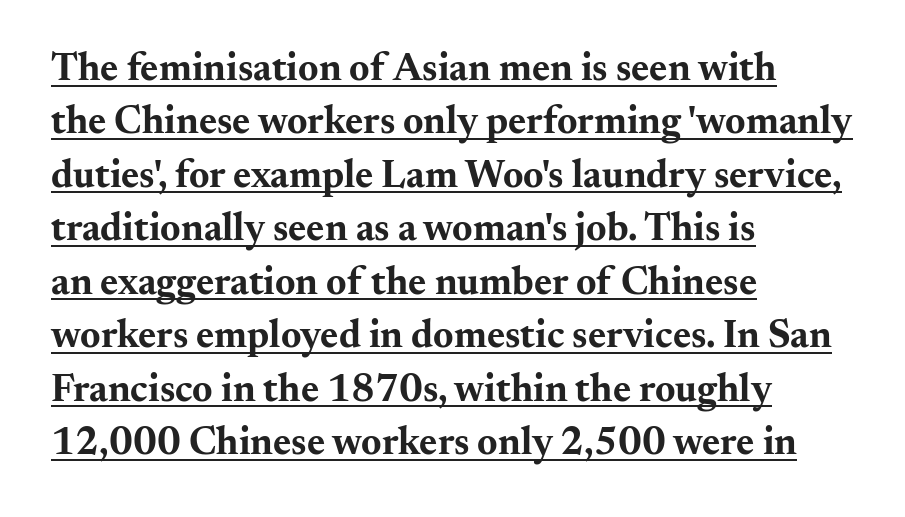
The image shows 39 px bold, wide serif type, upright; set left-aligned, normal line spacing (1.37x), normal letter spacing, underlined; medium stroke contrast and a small x-height.
